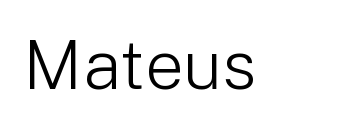
The image shows 69 px light sans-serif type, upright; set normal letter spacing, not underlined; low stroke contrast and a medium x-height.
